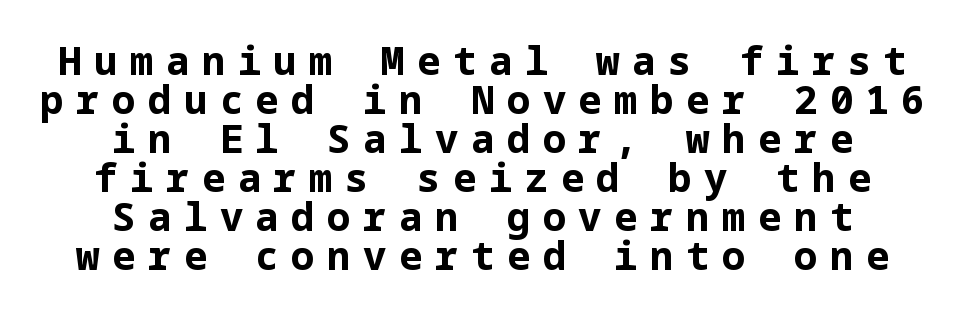
The image shows 39 px bold sans-serif type, upright; set centered, tight line spacing (1.0x), unusually wide letter spacing (+0.32 em), not underlined; low stroke contrast and a medium x-height.
